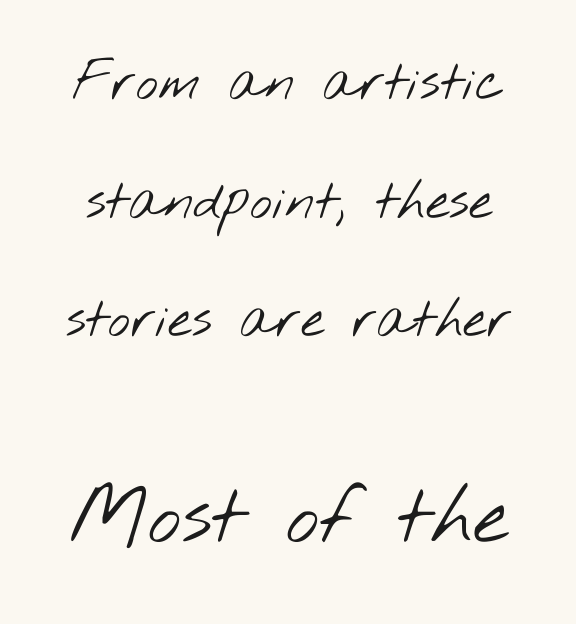
Is the stroke heavy? The answer is a plain regular-or-lighter. Underline: absent. Honestly, the letter spacing is just normal — you wouldn't notice it. Does the leading feel generous? Absolutely, it's lavish.
